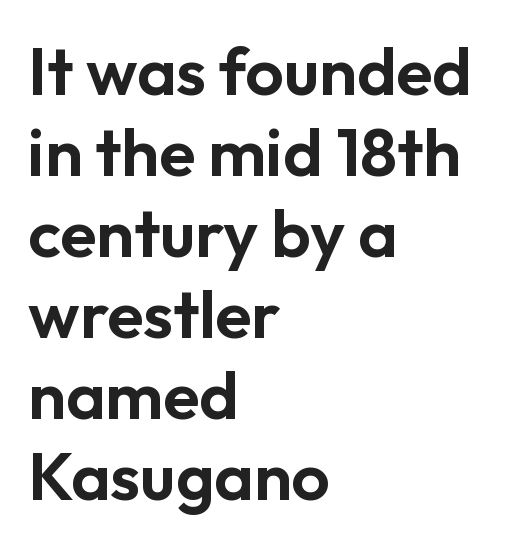
{"serif": "no", "italic": "no", "width": "normal", "stroke_contrast": "low", "x_height": "medium", "monospaced": "no", "underline": "no", "align": "left", "line_spacing_ratio": 1.21, "letter_spacing": "normal", "letter_spacing_em": 0.0, "glyph_px": 67}
